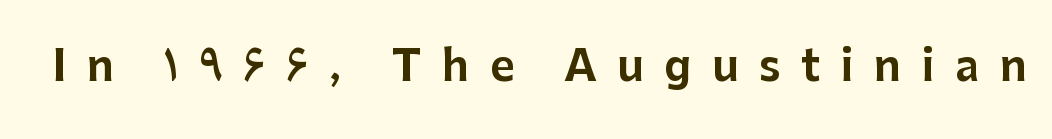
{"serif": "no", "italic": "no", "width": "normal", "stroke_contrast": "low", "x_height": "medium", "monospaced": "no", "underline": "no", "letter_spacing": "wide", "letter_spacing_em": 0.49, "glyph_px": 42}
